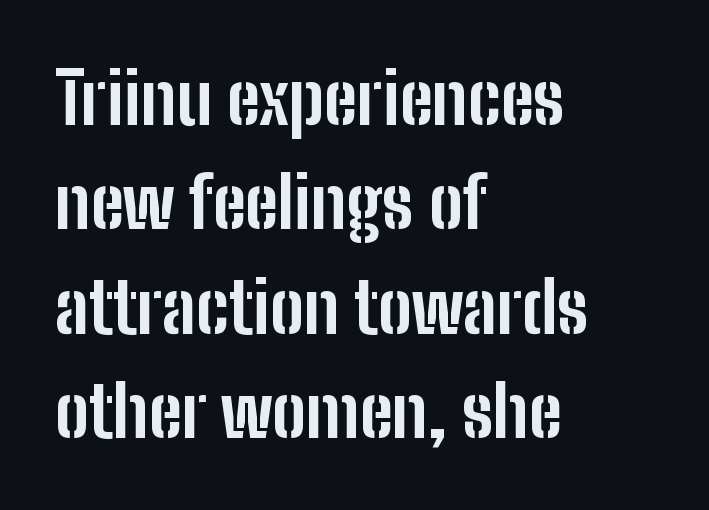
Q: Is the text bold? A: Yes.
Q: Is the text italic (slanted)? A: No, it is upright.
Q: Is the typeface a serif or a sans-serif typeface? A: Sans-serif.
Q: Is the text underlined? A: No.
Q: How is the paragraph aligned? A: Left-aligned.
Q: Is the spacing between letters normal or unusually wide? A: Normal.
Q: Is the spacing between lines tight, normal or loose? A: Normal.
Q: Width (condensed, normal, or wide)? A: Condensed.
Q: Stroke contrast? A: Low.
Q: x-height? A: Medium.
Q: Monospaced? A: No.
